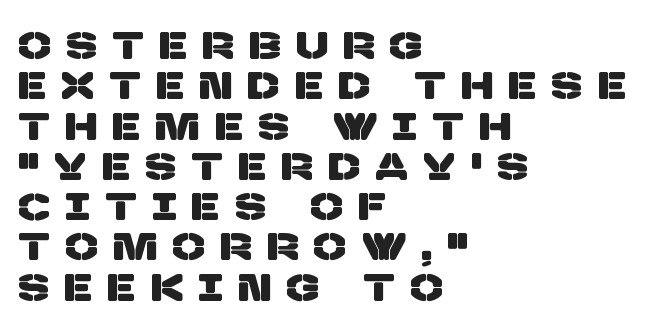
Q: Is the typeface a serif or a sans-serif typeface? A: Sans-serif.
Q: Is the text underlined? A: No.
Q: How is the paragraph aligned? A: Left-aligned.
Q: Is the spacing between letters normal or unusually wide? A: Unusually wide.
Q: Is the spacing between lines tight, normal or loose? A: Tight.
Q: Width (condensed, normal, or wide)? A: Normal.
Q: Stroke contrast? A: Low.
Q: x-height? A: Large.
Q: Monospaced? A: No.
